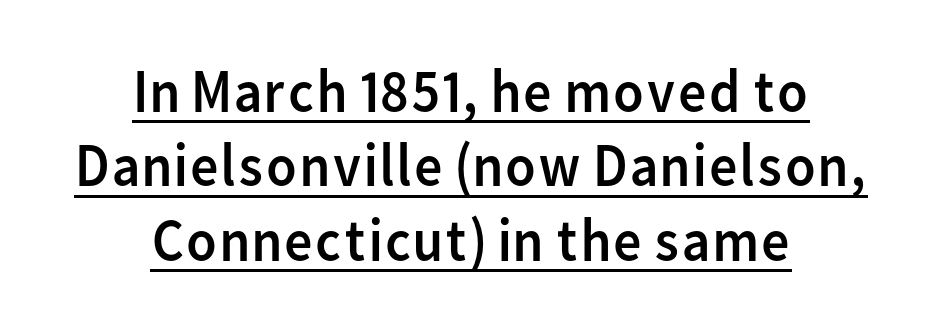
{"serif": "no", "italic": "no", "bold": "no", "weight": "regular", "width": "normal", "stroke_contrast": "low", "x_height": "medium", "monospaced": "no", "underline": "yes", "align": "center", "line_spacing_ratio": 1.2, "letter_spacing": "normal", "letter_spacing_em": 0.0, "glyph_px": 62}
